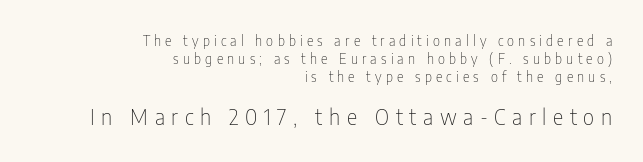
The lower block of text is set noticeably larger than the block above it. Caption: face not bold, strokes unweighted. Upright lettering throughout. The paragraph shown leans on its right margin. What's the leading like? Ordinary, nothing unusual. Each word looks stretched out because of the extra space between its letters.
